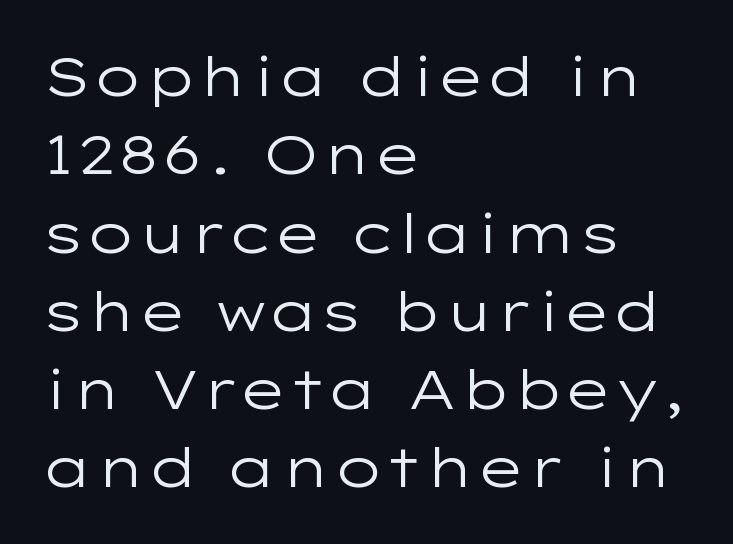
{"serif": "no", "italic": "no", "bold": "no", "weight": "regular", "width": "wide", "stroke_contrast": "low", "x_height": "medium", "monospaced": "no", "underline": "no", "align": "left", "line_spacing": "normal", "line_spacing_ratio": 1.45, "letter_spacing": "normal", "letter_spacing_em": 0.0, "glyph_px": 54}
